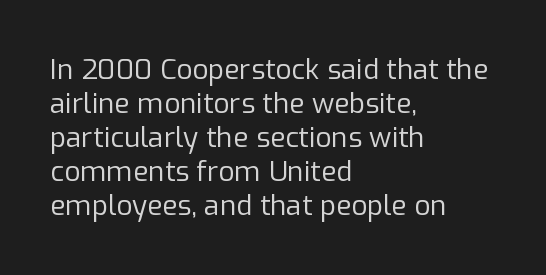
The image shows 28 px regular-weight sans-serif type, upright; set left-aligned, line spacing 1.21x, normal letter spacing, not underlined; low stroke contrast and a medium x-height.
